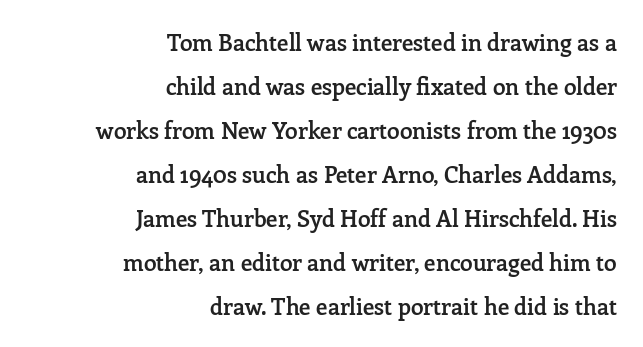
{"italic": "no", "bold": "semi", "underline": "no", "align": "right", "line_spacing": "loose", "line_spacing_ratio": 1.91, "letter_spacing": "normal", "letter_spacing_em": 0.0, "glyph_px": 23}
